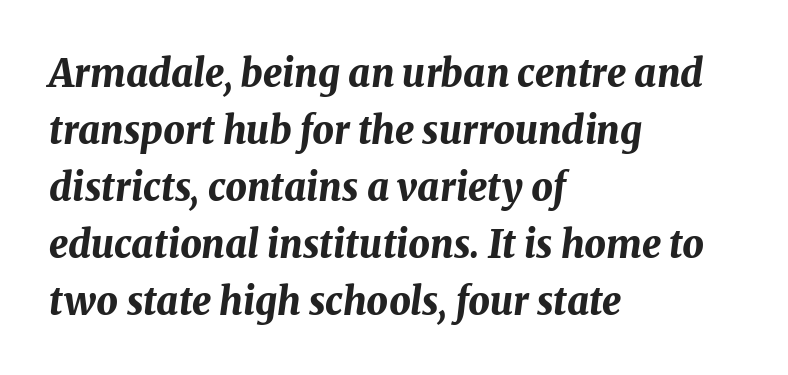
{"italic": "yes", "lean": "right", "slant_degrees": 8, "bold": "yes", "weight": "bold", "width": "normal", "stroke_contrast": "medium", "x_height": "medium", "monospaced": "no", "underline": "no", "align": "left", "line_spacing": "normal", "line_spacing_ratio": 1.5, "letter_spacing": "normal", "letter_spacing_em": 0.0, "glyph_px": 38}
